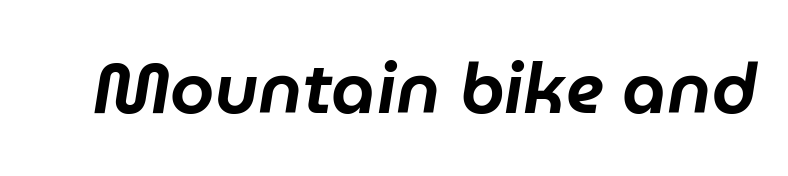
{"italic": "yes", "lean": "right", "slant_degrees": 9, "width": "normal", "stroke_contrast": "low", "x_height": "medium", "monospaced": "no", "underline": "no", "letter_spacing": "normal", "letter_spacing_em": 0.0, "glyph_px": 71}
